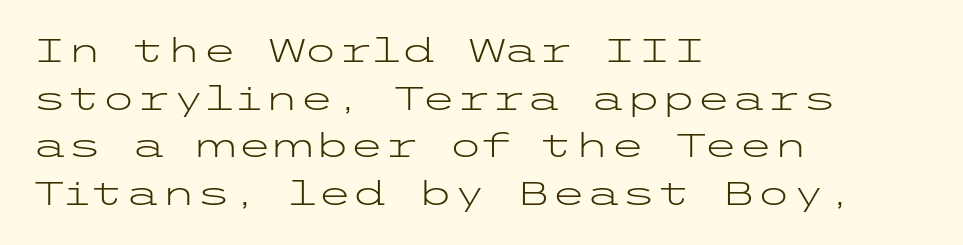
Type without underlining. The line-height multiplier appears to be the usual default. Style check: upright. Look at the bottom of the vertical strokes: they stop flat, with no serifs. Is the stroke heavy? The answer is a plain regular-or-lighter. Layout note: lines flush left.
